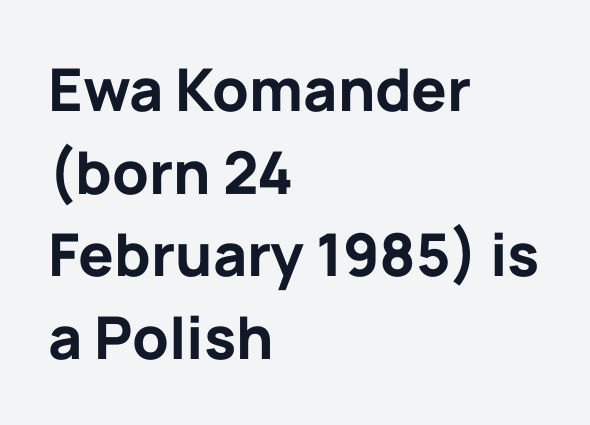
The image shows 59 px bold sans-serif type, upright; set left-aligned, normal line spacing (1.4x), normal letter spacing, not underlined; low stroke contrast and a medium x-height.
